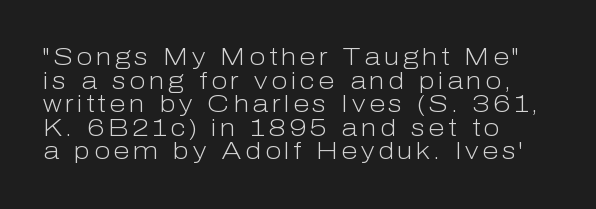
Horizontally, the lines are justified to the leading edge only. The space between consecutive lines is stingy. Descenders hang freely into open space. Posture: straight, roman, zero tilt. The letterforms sit at book weight or below.
